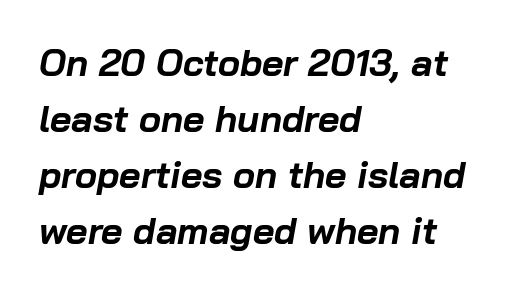
Q: Is the text bold? A: Yes.
Q: Is the text italic (slanted)? A: Yes, it leans right by about 10 degrees.
Q: Is the text underlined? A: No.
Q: How is the paragraph aligned? A: Left-aligned.
Q: Is the spacing between letters normal or unusually wide? A: Normal.
Q: Is the spacing between lines tight, normal or loose? A: Normal.
Q: Width (condensed, normal, or wide)? A: Normal.
Q: Stroke contrast? A: Low.
Q: x-height? A: Medium.
Q: Monospaced? A: No.
